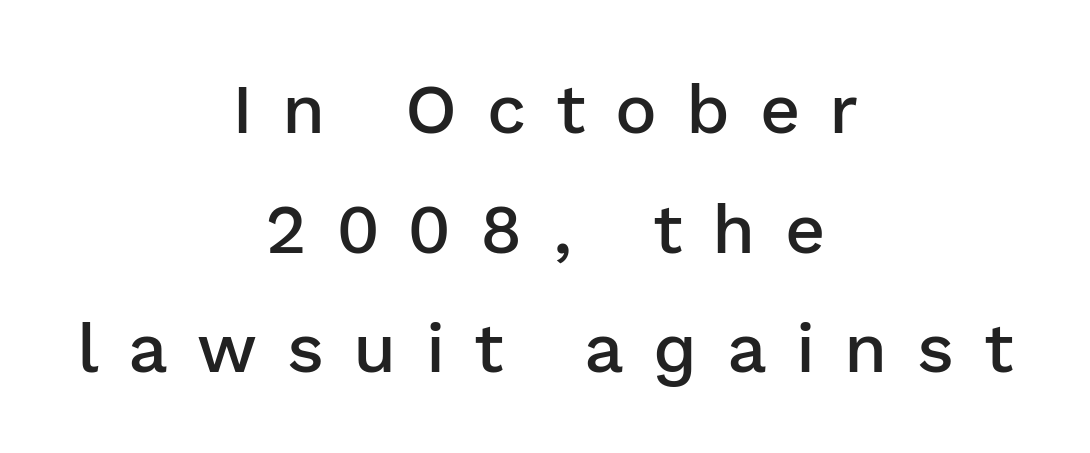
The image shows 70 px semibold sans-serif type, upright; set centered, line spacing 1.71x, unusually wide letter spacing (+0.42 em), not underlined; low stroke contrast and a medium x-height.
